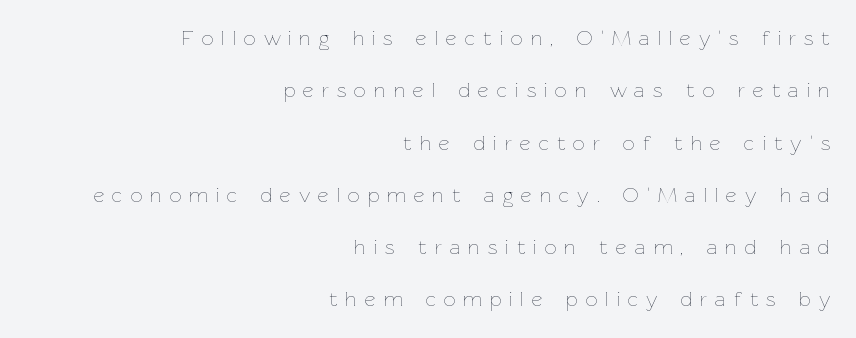
Short note: letters widely spaced. Notice how the passage keeps a crisp vertical edge on the right only. Honestly, there is no underline to notice here at all. The weight tops out at a normal text grade. A great deal of white space separates one row of letters from the next.
